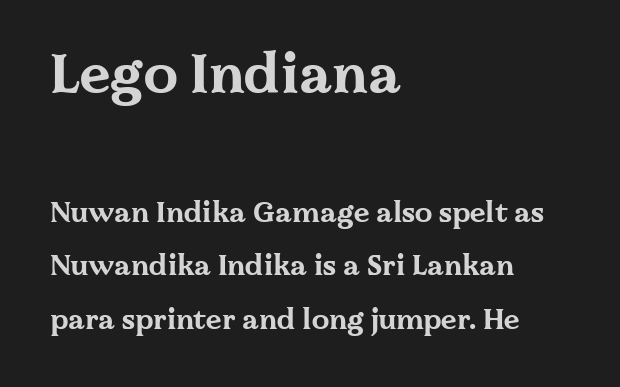
What weight is shown? A full bold with thick strokes. Spacing between characters is what you'd get straight out of the box. Widely set lines give the paragraph a tall, airy silhouette. No italicization has been applied; the sample stays upright. The initial chunk of copy outweighs the following chunk in type size.
